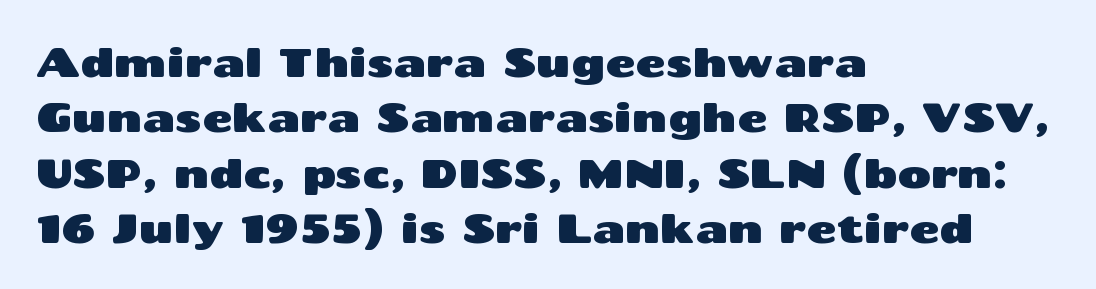
The image shows 41 px wide sans-serif type, upright; set left-aligned, normal line spacing (1.35x), normal letter spacing, not underlined; medium stroke contrast and a medium x-height.
